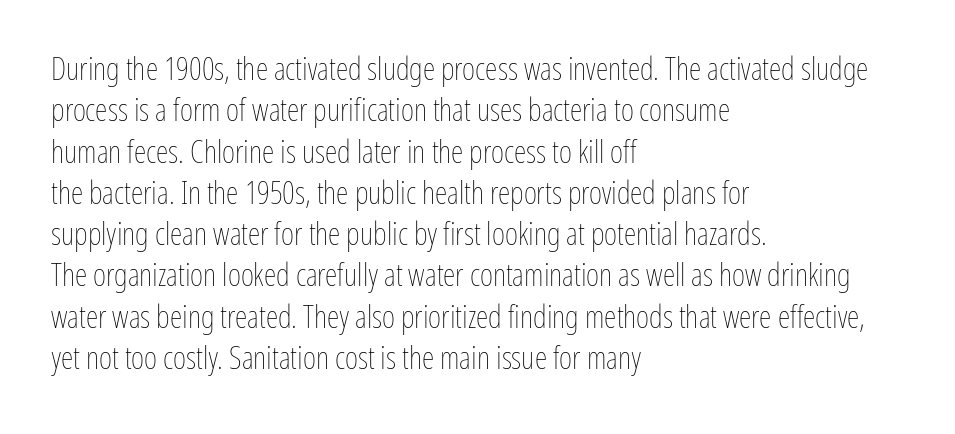
The image shows 32 px thin, condensed type, upright; set left-aligned, normal line spacing (1.29x), normal letter spacing, not underlined; low stroke contrast and a medium x-height.
